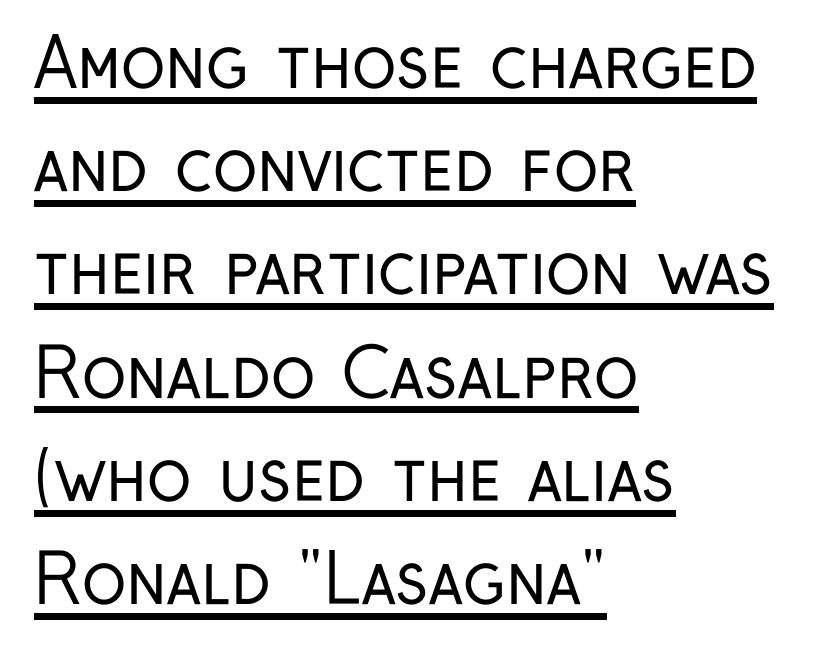
The letters stand straight up with perfectly vertical stems. Which margin do the lines hug? The left one — the right edge is uneven. The passage shown has conventional tracking throughout. Each letter's strokes conclude bluntly, with no projecting serifs. Leading matches the norm, producing a regular column.
